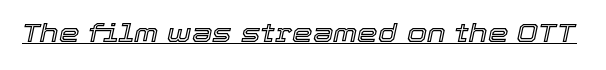
Q: Is the text italic (slanted)? A: Yes, it leans right by about 12 degrees.
Q: Is the text underlined? A: Yes.
Q: Is the spacing between letters normal or unusually wide? A: Normal.
